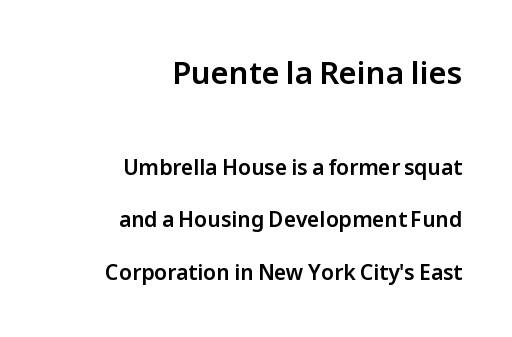
Q: Is the text italic (slanted)? A: No, it is upright.
Q: Is the typeface a serif or a sans-serif typeface? A: Sans-serif.
Q: Is the text underlined? A: No.
Q: How is the paragraph aligned? A: Right-aligned.
Q: Is the spacing between letters normal or unusually wide? A: Normal.
Q: Is the spacing between lines tight, normal or loose? A: Loose.
Q: Which block of text is set in a larger size, the first (top) or the second (bottom)? A: The first (top) one.
Q: Width (condensed, normal, or wide)? A: Normal.
Q: Stroke contrast? A: Low.
Q: x-height? A: Medium.
Q: Monospaced? A: No.
